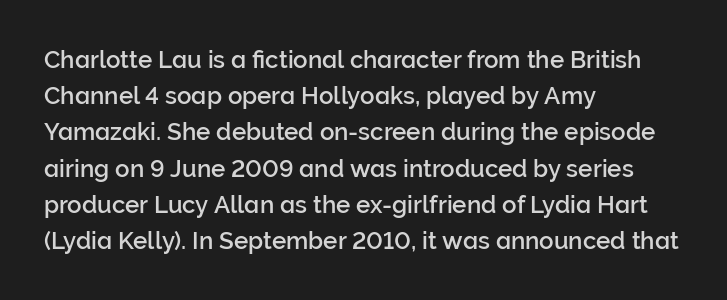
Q: Is the text italic (slanted)? A: No, it is upright.
Q: Is the text underlined? A: No.
Q: How is the paragraph aligned? A: Left-aligned.
Q: Is the spacing between letters normal or unusually wide? A: Normal.
Q: Is the spacing between lines tight, normal or loose? A: Normal.
